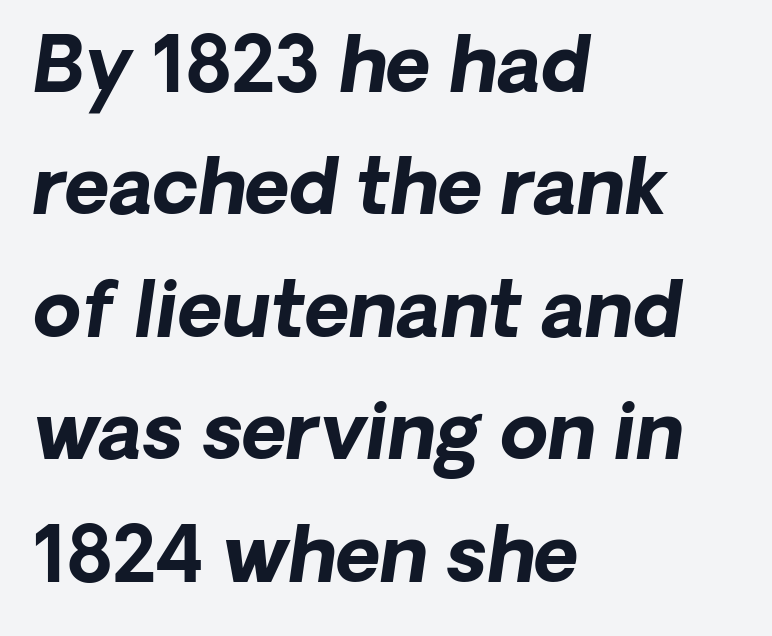
The image shows 77 px bold sans-serif type; set left-aligned, normal line spacing (1.59x), normal letter spacing, not underlined; low stroke contrast and a medium x-height.
